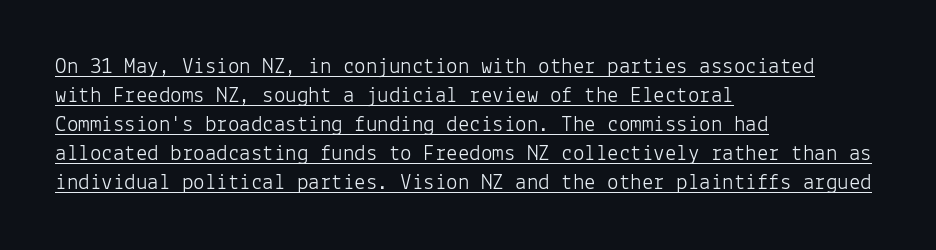
{"italic": "no", "bold": "no", "underline": "yes", "align": "left", "line_spacing": "normal", "line_spacing_ratio": 1.26, "letter_spacing": "normal", "letter_spacing_em": 0.0, "glyph_px": 23}
